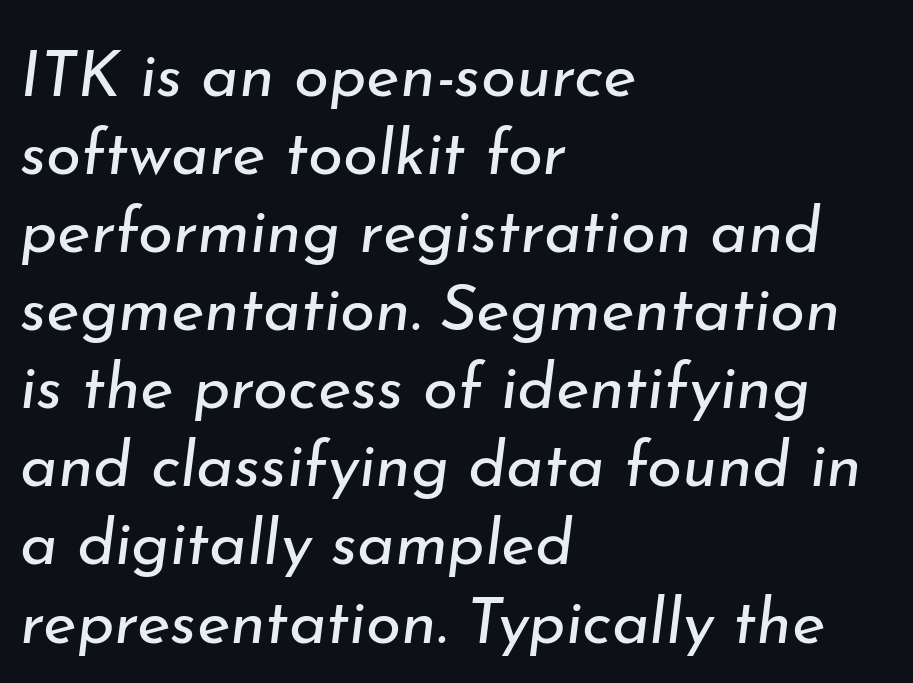
The passage shown is not underscored anywhere. Here the glyphs are tracked normally, forming tight word shapes. Proportional: the letters do not fall into vertical columns. Slanted lettering throughout. Each stroke keeps to a modest, everyday thickness or less. Line beginnings align vertically; line endings do not.
